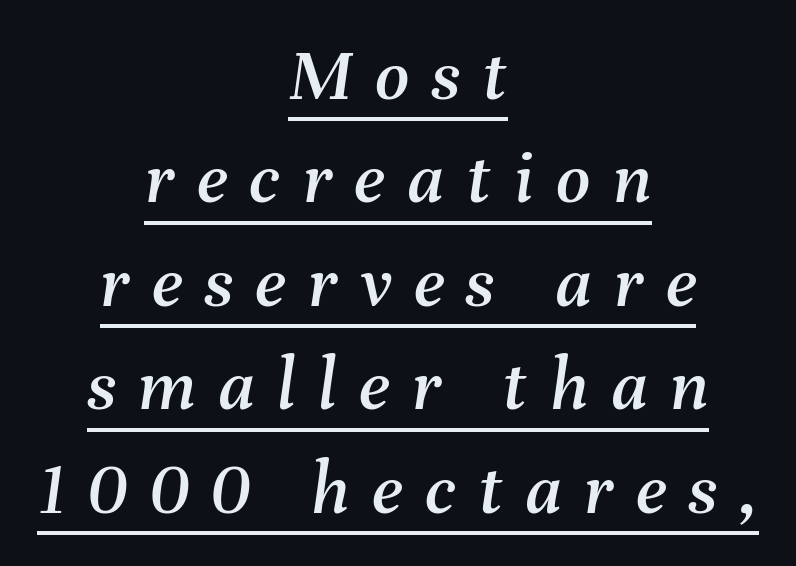
The image shows 75 px text type, italic (leaning right); set centered, normal line spacing (1.38x), unusually wide letter spacing (+0.3 em), underlined; medium stroke contrast and a medium x-height.
